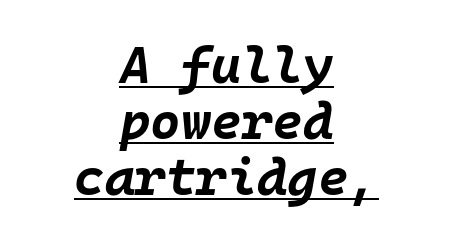
Does a line run under the words? Yes, clearly. The passage shown stacks its lines with hardly any gap. Horizontal alignment here is central, giving a formal, balanced look. These lines carry a lot of weight — the face is fully bold. The passage shown leans; its letterforms are oblique. Looks like terminal output: every glyph gets an equal slot.
